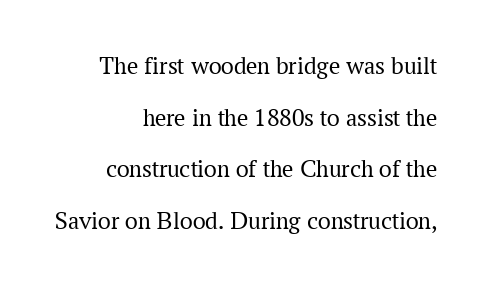
How are the letters spaced? Ordinarily, with no added tracking. Notice how the passage keeps a crisp vertical edge on the right only. Airy leading. The strokes are not fattened; the text isn't bold. Ascenders rise straight up at ninety degrees. Glance below the letters and you will spot only blank space.
